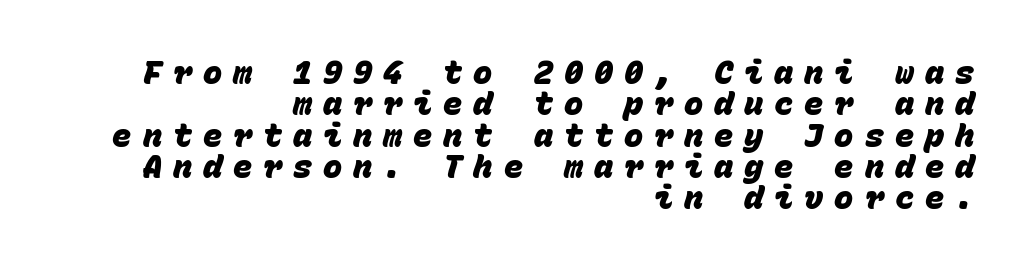
The image shows 32 px heavy sans-serif type, monospaced; set right-aligned, tight line spacing (0.98x), unusually wide letter spacing (+0.34 em), not underlined; low stroke contrast and a large x-height.
